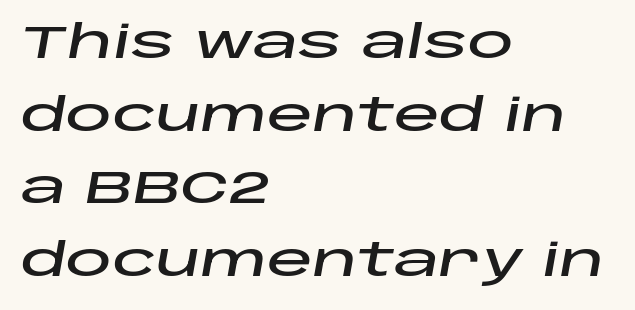
The image shows 46 px wide type, italic (leaning right); set left-aligned, normal line spacing (1.58x), normal letter spacing, not underlined; low stroke contrast and a large x-height.
